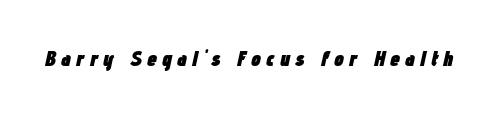
Q: Is the text bold? A: Yes.
Q: Is the text italic (slanted)? A: Yes, it leans right by about 12 degrees.
Q: Is the text underlined? A: No.
Q: Is the spacing between letters normal or unusually wide? A: Unusually wide.
